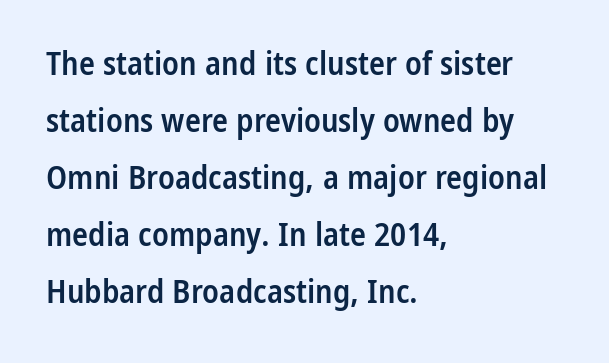
Q: Is the text bold? A: Semi-bold.
Q: Is the text italic (slanted)? A: No, it is upright.
Q: Is the typeface a serif or a sans-serif typeface? A: Sans-serif.
Q: Is the text underlined? A: No.
Q: How is the paragraph aligned? A: Left-aligned.
Q: Is the spacing between letters normal or unusually wide? A: Normal.
Q: Width (condensed, normal, or wide)? A: Condensed.
Q: Stroke contrast? A: Low.
Q: x-height? A: Medium.
Q: Monospaced? A: No.
